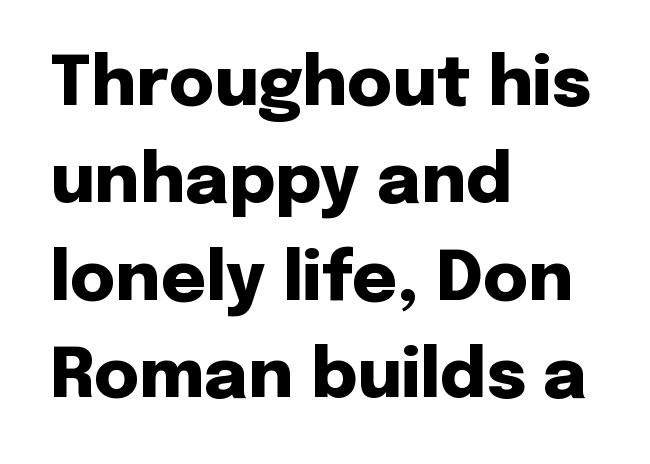
The image shows 69 px heavy sans-serif type, upright; set left-aligned, normal line spacing (1.41x), normal letter spacing, not underlined; low stroke contrast and a medium x-height.
